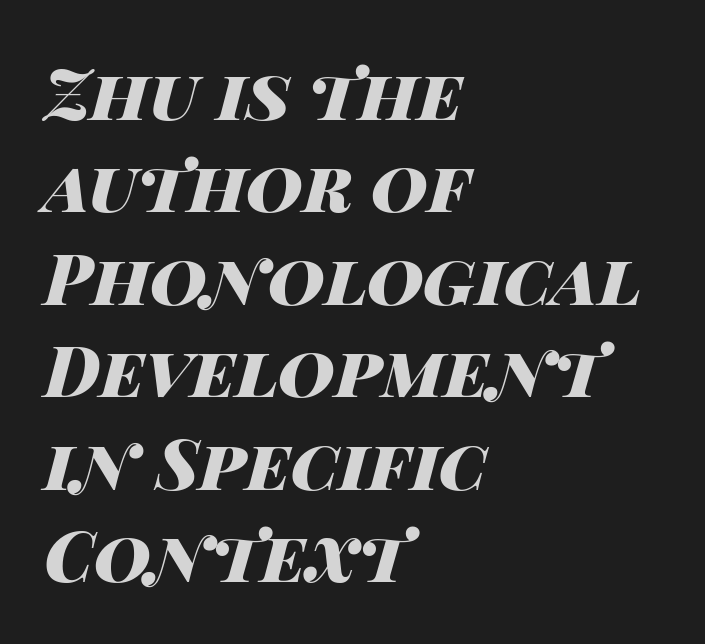
The image shows 70 px heavy, wide type, italic (leaning right); set left-aligned, normal line spacing (1.32x), normal letter spacing, not underlined; high stroke contrast and a large x-height.
